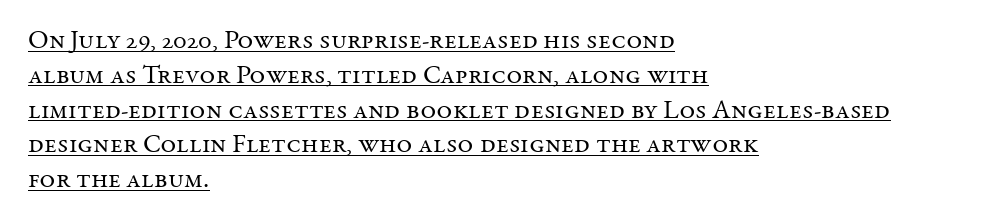
{"italic": "no", "bold": "no", "underline": "yes", "align": "left", "line_spacing": "normal", "line_spacing_ratio": 1.29, "letter_spacing": "normal", "letter_spacing_em": 0.0, "glyph_px": 27}
